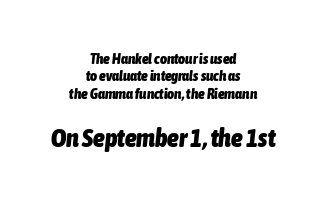
{"italic": "yes", "lean": "right", "slant_degrees": 6, "bold": "yes", "underline": "no", "align": "center", "line_spacing_ratio": 1.16, "letter_spacing": "normal", "letter_spacing_em": 0.0, "larger_block": "second", "size_ratio": 1.73, "glyph_px": 26}
